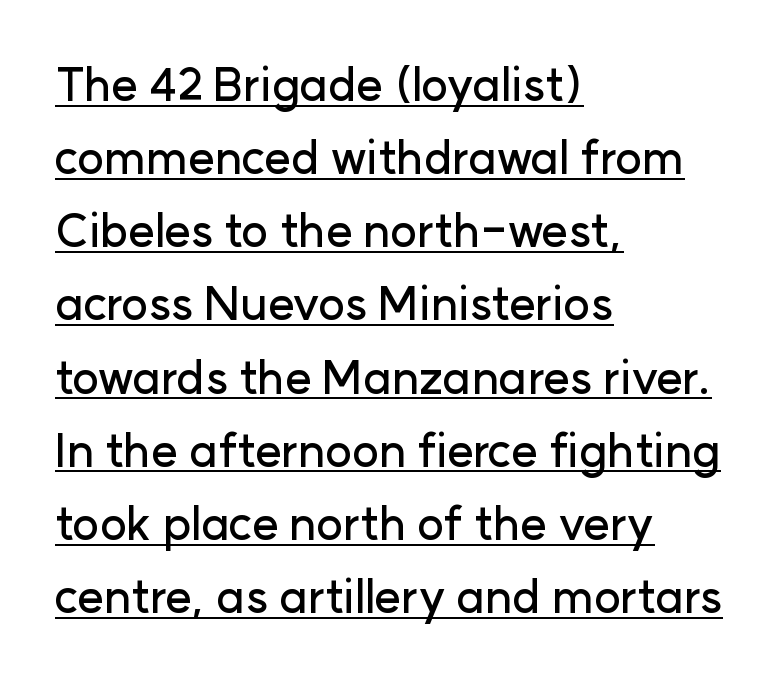
The image shows 46 px sans-serif type, upright; set left-aligned, normal line spacing (1.59x), normal letter spacing, underlined; low stroke contrast and a medium x-height.
